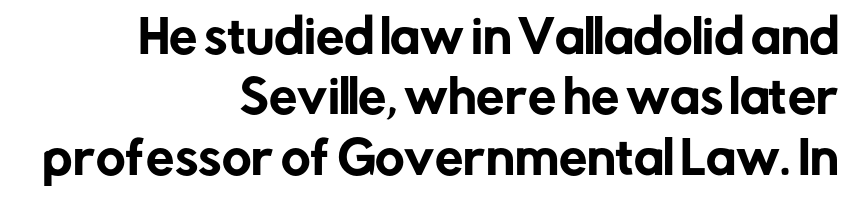
The glyphs are unaccompanied by any horizontal stroke below them. Type style note: lacks serifs. Here the glyphs are tracked normally, forming tight word shapes. Does the leading feel generous? No, just average.
